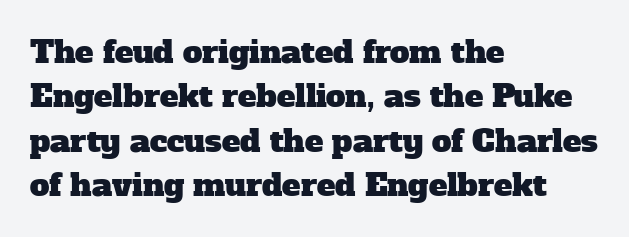
Q: Is the typeface a serif or a sans-serif typeface? A: Serif.
Q: Is the text underlined? A: No.
Q: How is the paragraph aligned? A: Left-aligned.
Q: Is the spacing between letters normal or unusually wide? A: Normal.
Q: Is the spacing between lines tight, normal or loose? A: Normal.
Q: Width (condensed, normal, or wide)? A: Normal.
Q: Stroke contrast? A: Low.
Q: x-height? A: Medium.
Q: Monospaced? A: No.
